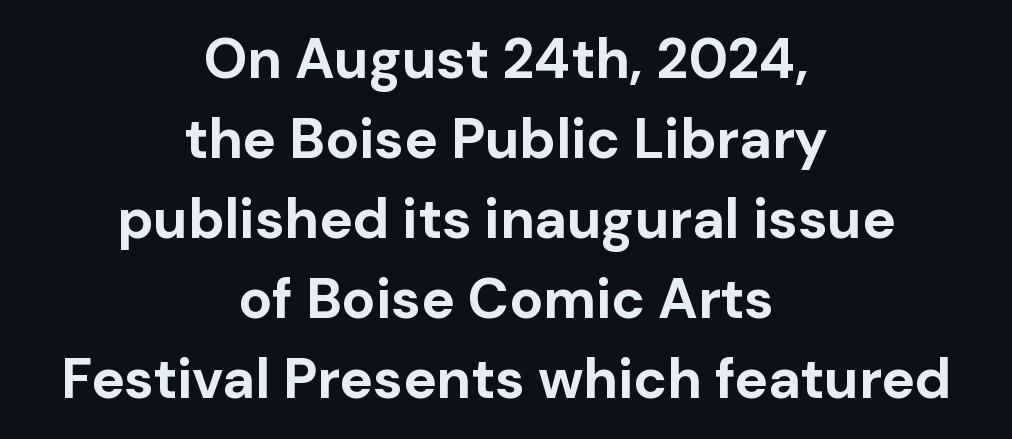
The image shows 56 px bold sans-serif type, upright; set centered, normal line spacing (1.43x), normal letter spacing, not underlined; low stroke contrast and a medium x-height.
